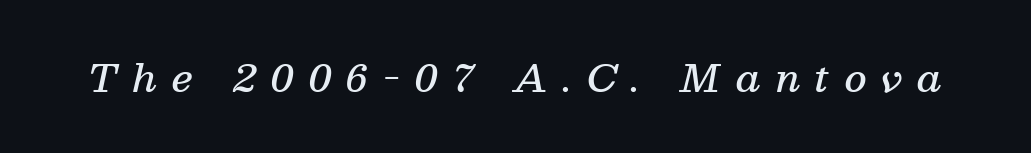
Q: Is the text bold? A: Semi-bold.
Q: Is the text italic (slanted)? A: Yes, it leans right by about 13 degrees.
Q: Is the typeface a serif or a sans-serif typeface? A: Serif.
Q: Is the text underlined? A: No.
Q: Is the spacing between letters normal or unusually wide? A: Unusually wide.
Q: Width (condensed, normal, or wide)? A: Normal.
Q: Stroke contrast? A: Medium.
Q: x-height? A: Medium.
Q: Monospaced? A: No.
